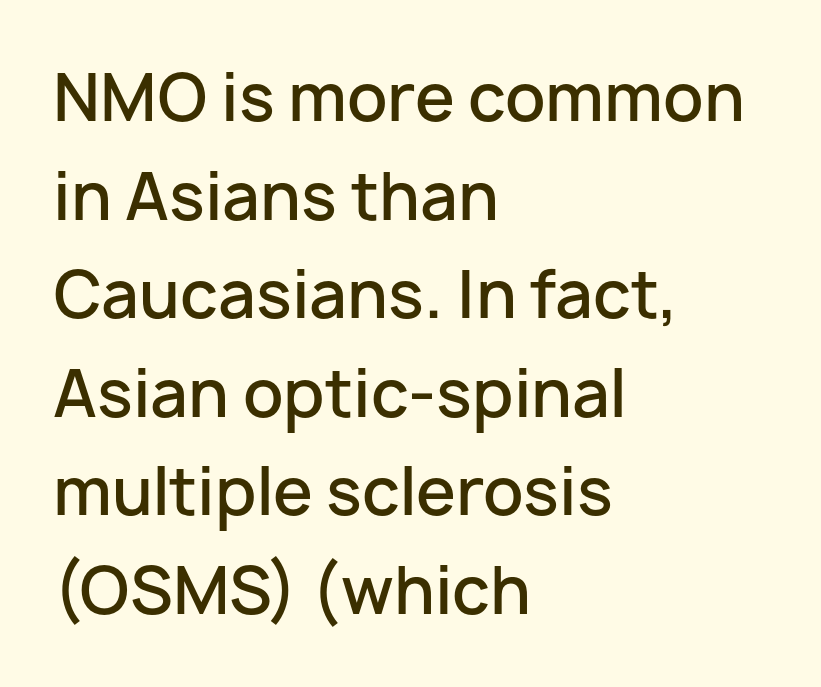
The image shows 64 px semibold sans-serif type, upright; set left-aligned, normal line spacing (1.54x), normal letter spacing, not underlined; low stroke contrast and a medium x-height.
